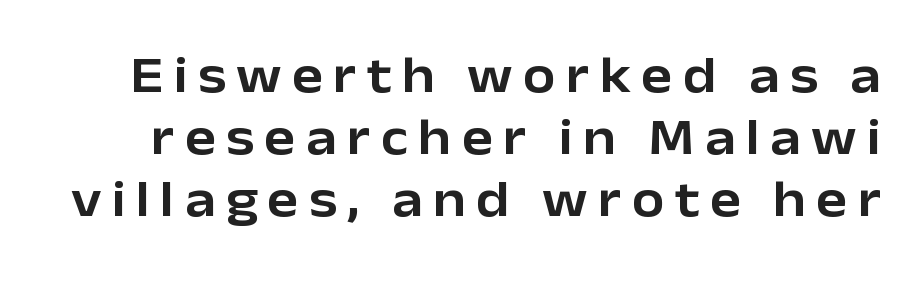
The image shows 52 px sans-serif type, upright; set line spacing 1.19x, unusually wide letter spacing (+0.2 em), not underlined; low stroke contrast and a medium x-height.
